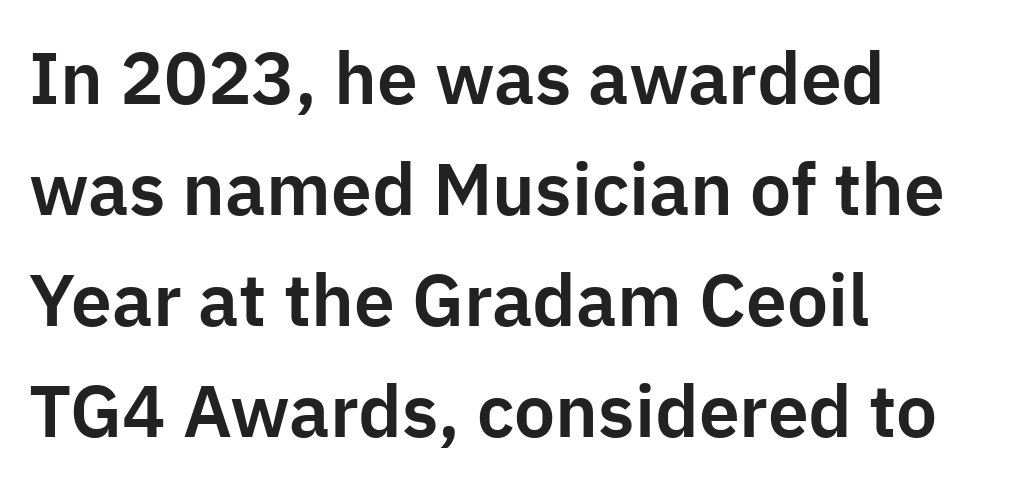
Characters remain perfectly vertical along every line. Layout note: lines flush left. The letters advance in unequal steps, a hallmark of proportional type. To sum up the face: it is a sans, with no serifs. The letters sit at their default tracking, neither squeezed nor spread. Just letters on the line, the space beneath them empty.
